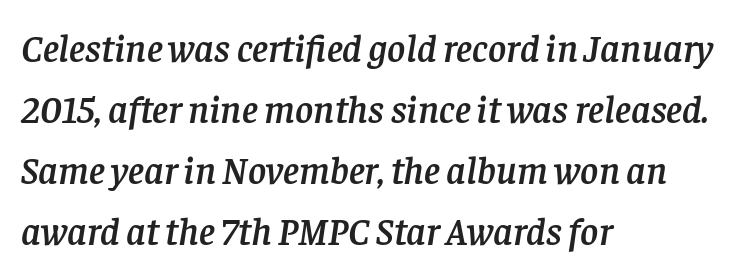
{"serif": "yes", "italic": "yes", "lean": "right", "slant_degrees": 8, "width": "normal", "stroke_contrast": "low", "x_height": "large", "monospaced": "no", "underline": "no", "align": "left", "line_spacing": "normal", "line_spacing_ratio": 1.56, "letter_spacing": "normal", "letter_spacing_em": 0.0, "glyph_px": 39}
